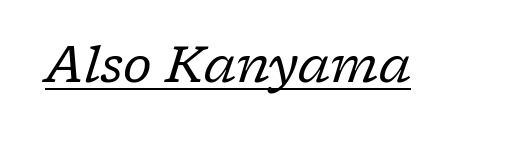
The image shows 50 px regular-weight serif type, italic (leaning right); set normal letter spacing, underlined; low stroke contrast and a medium x-height.
